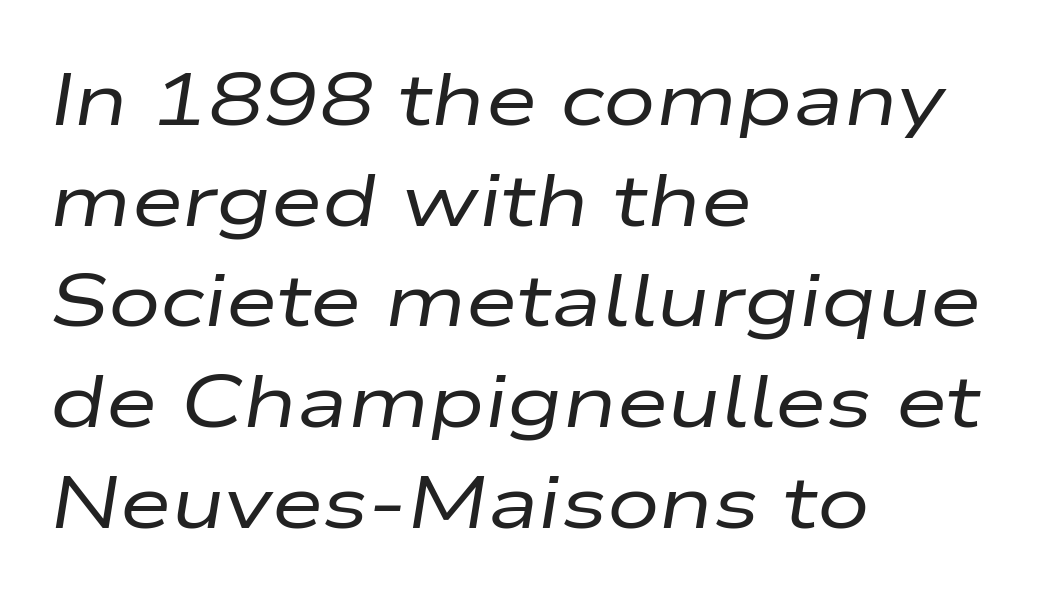
The image shows 74 px regular-weight, wide type, italic (leaning right); set left-aligned, normal line spacing (1.36x), normal letter spacing, not underlined; low stroke contrast and a medium x-height.
